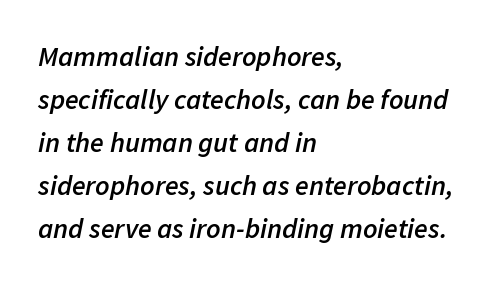
The image shows 28 px semibold type, italic (leaning right); set left-aligned, normal line spacing (1.54x), normal letter spacing, not underlined; low stroke contrast and a medium x-height.
